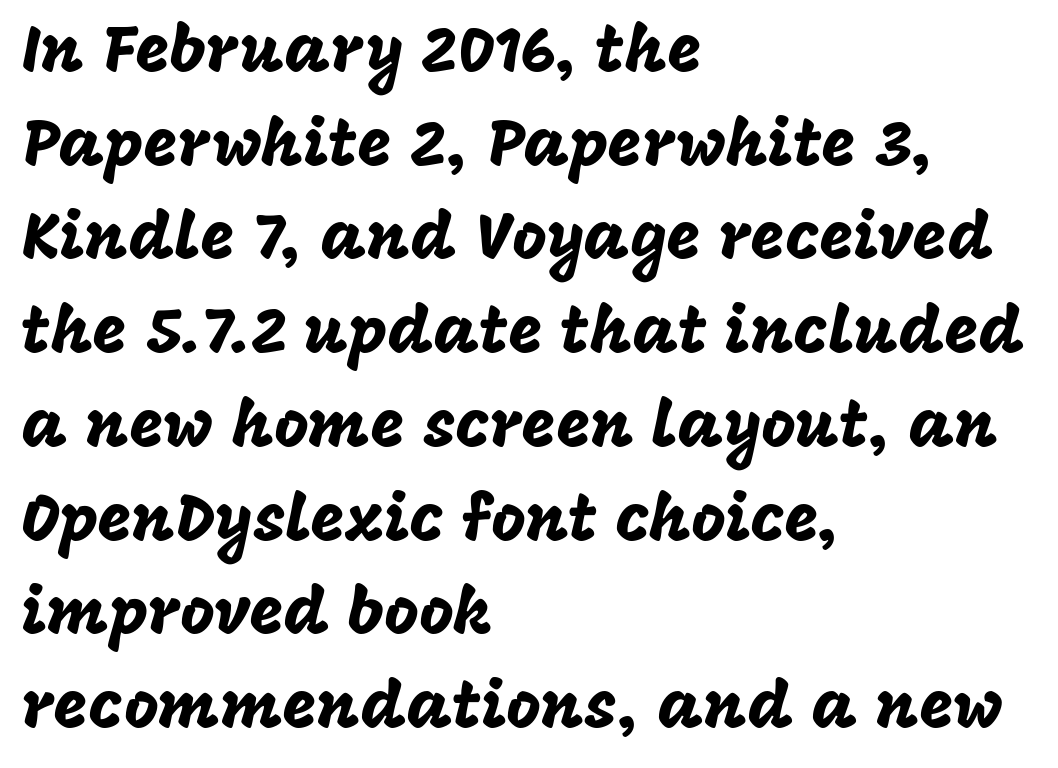
Alignment: flush left. Varying glyph widths throughout — classic text-font behaviour. This block has exactly the height ordinary leading produces. Type style note: lacks serifs. Students, note that the glyphs here touch the page at normal intervals.
